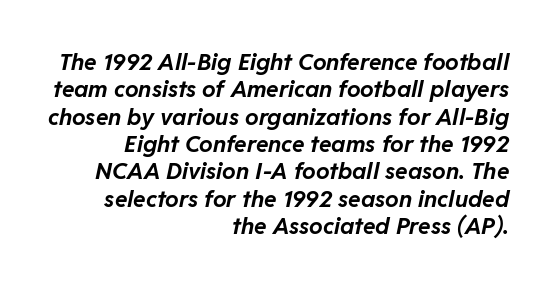
Italic? Definitely — the glyphs are oblique. Short note: letters normally spaced. The sample has been set heavy, in full bold. Anything drawn beneath the words? Only blank space. A flush-right, rag-left setting is used for this passage.
